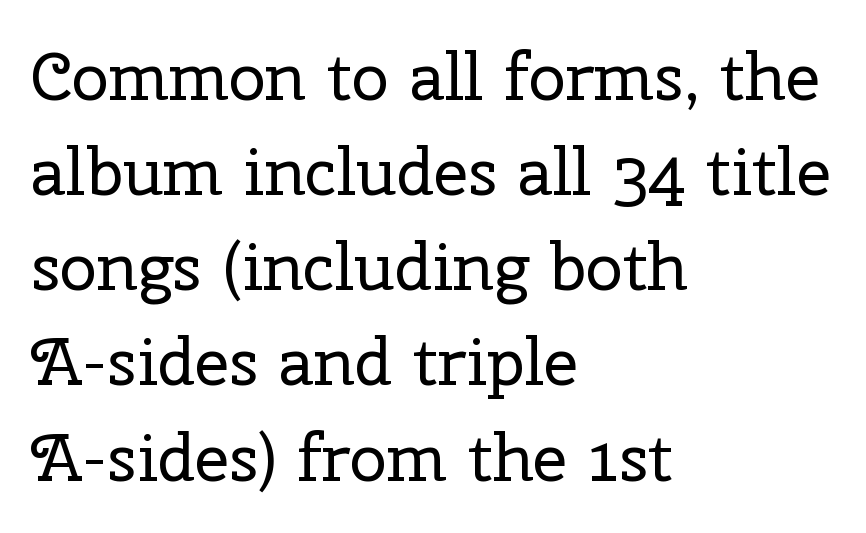
Q: Is the text bold? A: No.
Q: Is the text italic (slanted)? A: No, it is upright.
Q: Is the typeface a serif or a sans-serif typeface? A: Serif.
Q: Is the text underlined? A: No.
Q: How is the paragraph aligned? A: Left-aligned.
Q: Is the spacing between letters normal or unusually wide? A: Normal.
Q: Is the spacing between lines tight, normal or loose? A: Normal.
Q: Width (condensed, normal, or wide)? A: Normal.
Q: Stroke contrast? A: Low.
Q: x-height? A: Medium.
Q: Monospaced? A: No.
